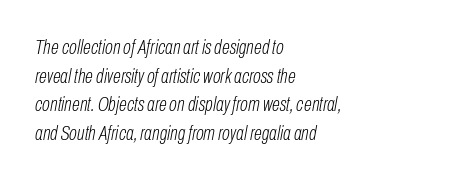
{"italic": "yes", "lean": "right", "slant_degrees": 10, "bold": "no", "underline": "no", "align": "left", "line_spacing": "normal", "line_spacing_ratio": 1.36, "letter_spacing": "normal", "letter_spacing_em": 0.0, "glyph_px": 21}
